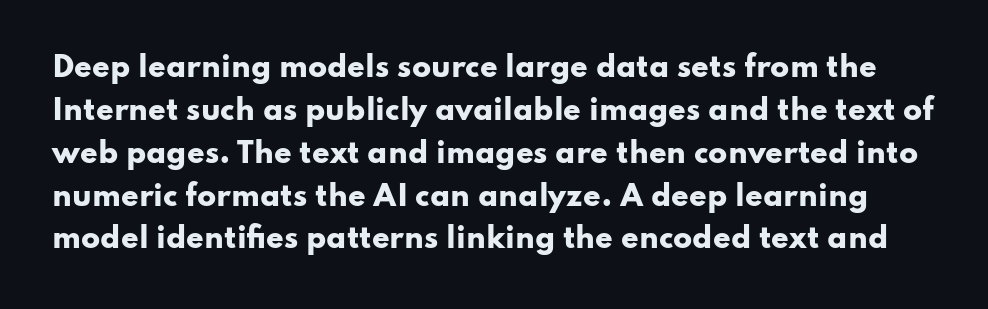
The image shows 28 px heavy, wide sans-serif type, upright; set normal line spacing (1.53x), normal letter spacing, not underlined; low stroke contrast and a small x-height.
